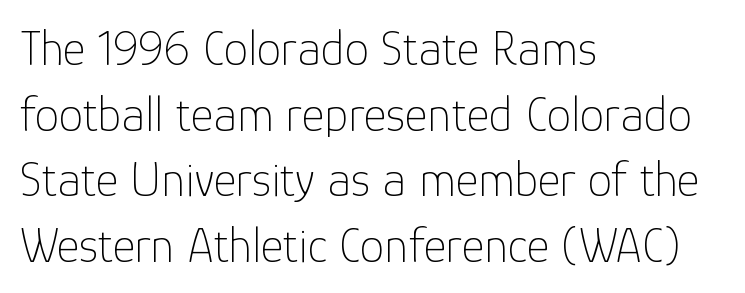
The image shows 49 px thin sans-serif type, upright; set left-aligned, normal line spacing (1.34x), normal letter spacing, not underlined; low stroke contrast and a medium x-height.
